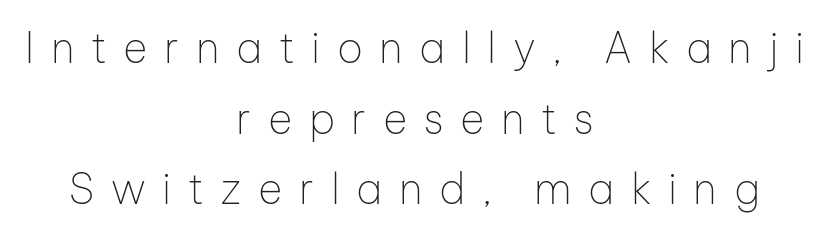
Q: Is the text bold? A: No.
Q: Is the text italic (slanted)? A: No, it is upright.
Q: Is the typeface a serif or a sans-serif typeface? A: Sans-serif.
Q: Is the text underlined? A: No.
Q: How is the paragraph aligned? A: Centered.
Q: Is the spacing between letters normal or unusually wide? A: Unusually wide.
Q: Is the spacing between lines tight, normal or loose? A: Normal.
Q: Width (condensed, normal, or wide)? A: Normal.
Q: Stroke contrast? A: Low.
Q: x-height? A: Medium.
Q: Monospaced? A: No.
